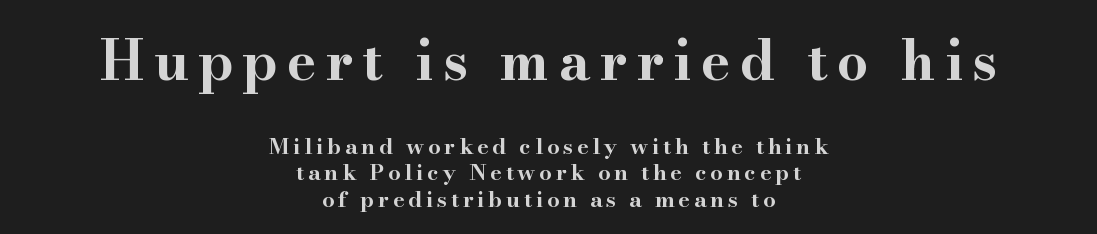
The image shows 55 px bold, wide serif type, upright; set centered, line spacing 1.21x, not underlined; the first (top) block is 2.5x larger; high stroke contrast and a small x-height.
